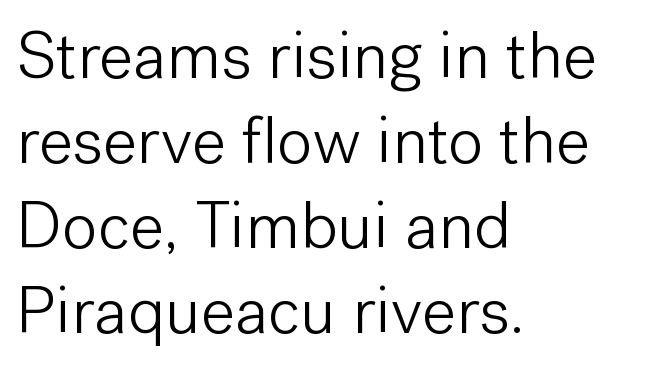
{"serif": "no", "italic": "no", "bold": "no", "weight": "light", "width": "normal", "stroke_contrast": "low", "x_height": "medium", "monospaced": "no", "underline": "no", "align": "left", "line_spacing": "normal", "line_spacing_ratio": 1.27, "letter_spacing": "normal", "letter_spacing_em": 0.0, "glyph_px": 67}
